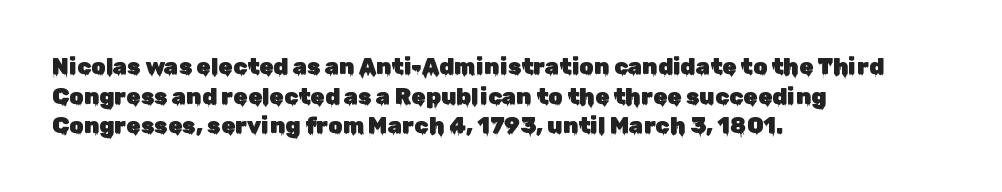
{"italic": "no", "underline": "no", "align": "left", "line_spacing": "normal", "line_spacing_ratio": 1.29, "letter_spacing": "normal", "letter_spacing_em": 0.0, "glyph_px": 23}
